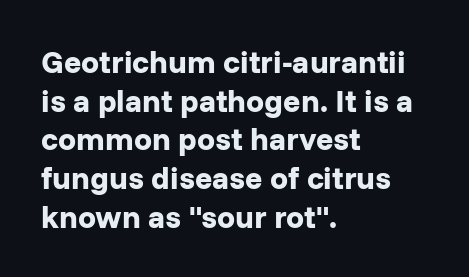
{"serif": "no", "italic": "no", "bold": "yes", "weight": "bold", "width": "normal", "stroke_contrast": "low", "x_height": "medium", "monospaced": "no", "underline": "no", "align": "left", "line_spacing_ratio": 1.21, "letter_spacing": "normal", "letter_spacing_em": 0.0, "glyph_px": 32}
